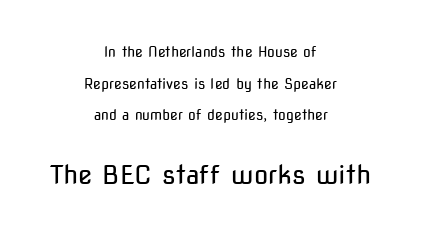
The image shows 26 px text type, upright; set centered, loose line spacing (2.26x), normal letter spacing, not underlined; the second (bottom) block is 1.86x larger.
